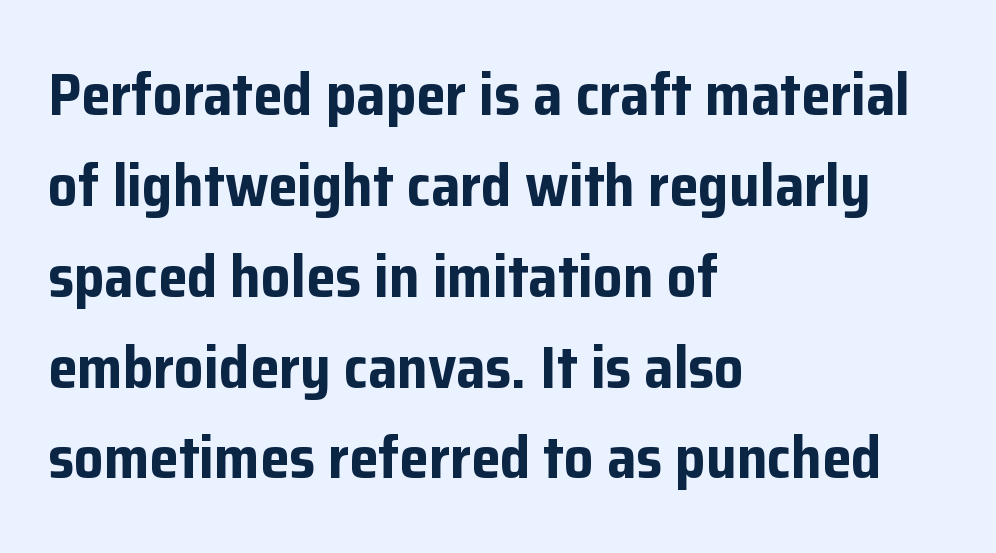
The image shows 59 px bold sans-serif type, upright; set left-aligned, normal line spacing (1.54x), normal letter spacing, not underlined; low stroke contrast and a medium x-height.
